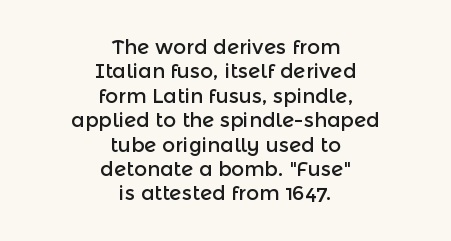
{"italic": "no", "underline": "no", "align": "center", "line_spacing_ratio": 1.22, "letter_spacing": "normal", "letter_spacing_em": 0.0, "glyph_px": 20}
